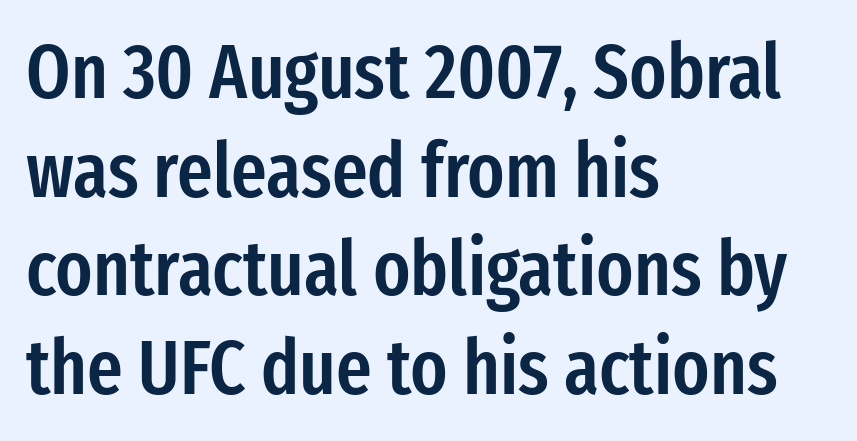
Q: Is the text bold? A: Semi-bold.
Q: Is the text italic (slanted)? A: No, it is upright.
Q: Is the typeface a serif or a sans-serif typeface? A: Sans-serif.
Q: Is the text underlined? A: No.
Q: How is the paragraph aligned? A: Left-aligned.
Q: Is the spacing between letters normal or unusually wide? A: Normal.
Q: Is the spacing between lines tight, normal or loose? A: Normal.
Q: Width (condensed, normal, or wide)? A: Condensed.
Q: Stroke contrast? A: Low.
Q: x-height? A: Medium.
Q: Monospaced? A: No.
